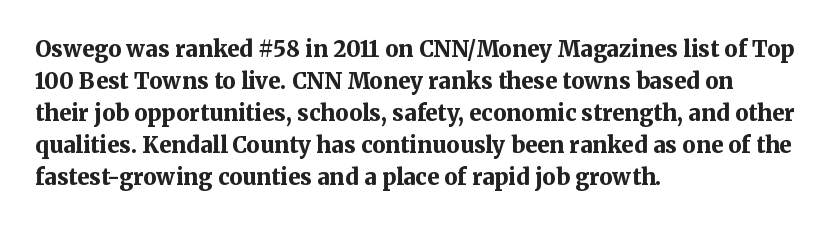
These lines were composed using upright roman letters. Bare-footed words on every line. The vertical gap from one line to the next is medium. Leftover space on each line is placed entirely after the last word. The line texture is even and compact thanks to regular tracking.
